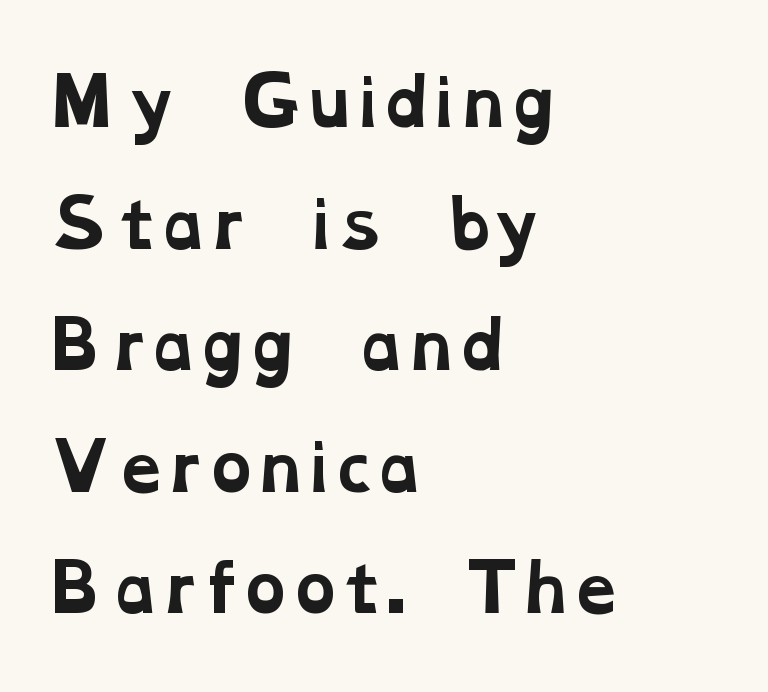
Plain, unruled lines of type. Tracking here is standard; glyphs follow each other at the usual distance. Spacing verdict: proportional, widths tailored to each character. The rendering anchors every line to the left-hand side. Regarding leading, the lines here are spaced well apart. Unlike a clean sans, this face finishes its strokes with serifs.
